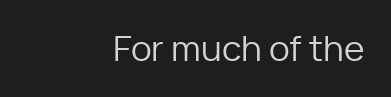
The image shows 35 px regular-weight sans-serif type, upright; set right-aligned, normal letter spacing, not underlined; low stroke contrast and a medium x-height.
